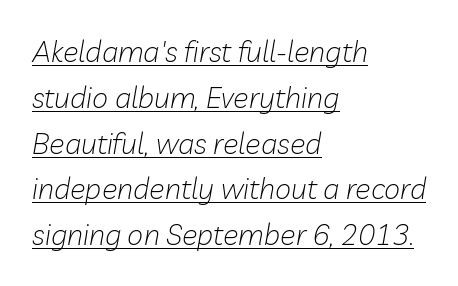
{"italic": "yes", "lean": "right", "slant_degrees": 10, "bold": "no", "weight": "light", "width": "normal", "stroke_contrast": "low", "x_height": "medium", "monospaced": "no", "underline": "yes", "align": "left", "line_spacing": "normal", "line_spacing_ratio": 1.58, "letter_spacing": "normal", "letter_spacing_em": 0.0, "glyph_px": 29}
